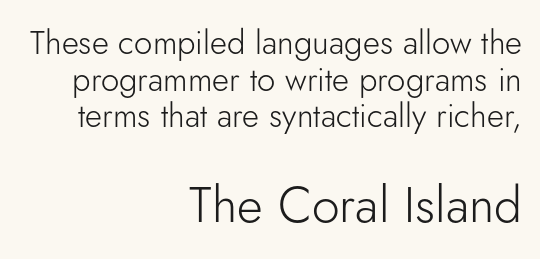
Line ends are locked; line starts wander. Decoration check: the copy has no underline. You could barely slide anything between these rows. Type style note: lacks serifs.
